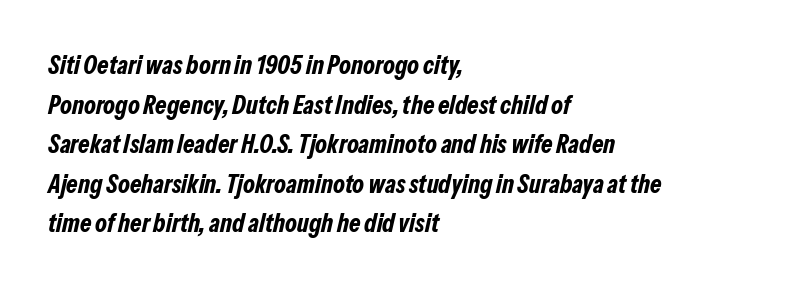
Q: Is the text bold? A: Yes.
Q: Is the text italic (slanted)? A: Yes, it leans right by about 13 degrees.
Q: Is the text underlined? A: No.
Q: How is the paragraph aligned? A: Left-aligned.
Q: Is the spacing between letters normal or unusually wide? A: Normal.
Q: Is the spacing between lines tight, normal or loose? A: Normal.
